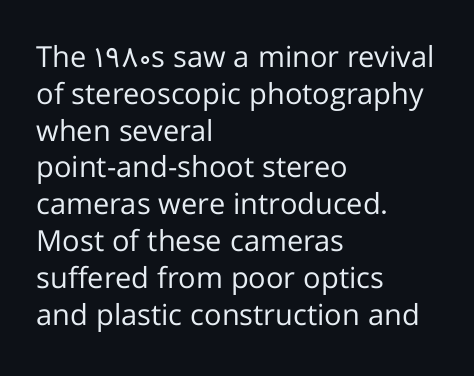
The image shows 29 px regular-weight sans-serif type, upright; set left-aligned, normal line spacing (1.27x), normal letter spacing, not underlined; low stroke contrast and a medium x-height.
